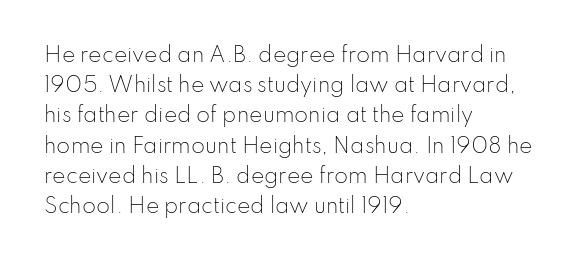
Q: Is the text bold? A: No.
Q: Is the text italic (slanted)? A: No, it is upright.
Q: Is the text underlined? A: No.
Q: How is the paragraph aligned? A: Left-aligned.
Q: Is the spacing between letters normal or unusually wide? A: Normal.
Q: Is the spacing between lines tight, normal or loose? A: Normal.
